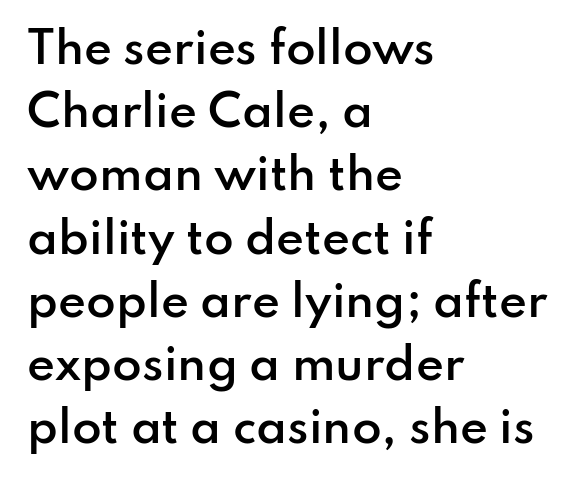
Q: Is the text bold? A: Semi-bold.
Q: Is the text italic (slanted)? A: No, it is upright.
Q: Is the typeface a serif or a sans-serif typeface? A: Sans-serif.
Q: Is the text underlined? A: No.
Q: How is the paragraph aligned? A: Left-aligned.
Q: Is the spacing between letters normal or unusually wide? A: Normal.
Q: Is the spacing between lines tight, normal or loose? A: Normal.
Q: Width (condensed, normal, or wide)? A: Normal.
Q: Stroke contrast? A: Low.
Q: x-height? A: Small.
Q: Monospaced? A: No.
